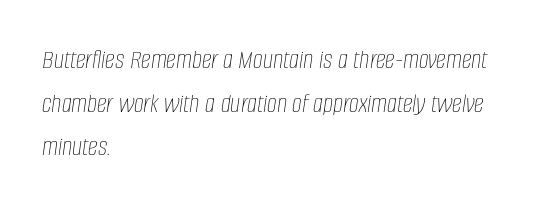
{"italic": "yes", "lean": "right", "slant_degrees": 8, "bold": "no", "weight": "thin", "width": "condensed", "stroke_contrast": "low", "x_height": "large", "monospaced": "no", "underline": "no", "align": "left", "line_spacing": "normal", "line_spacing_ratio": 1.56, "letter_spacing": "normal", "letter_spacing_em": 0.0, "glyph_px": 28}
